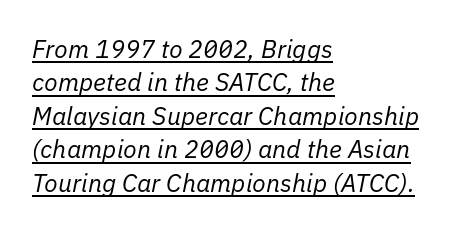
The image shows 25 px text type, italic (leaning right); set left-aligned, normal line spacing (1.34x), normal letter spacing, underlined.
